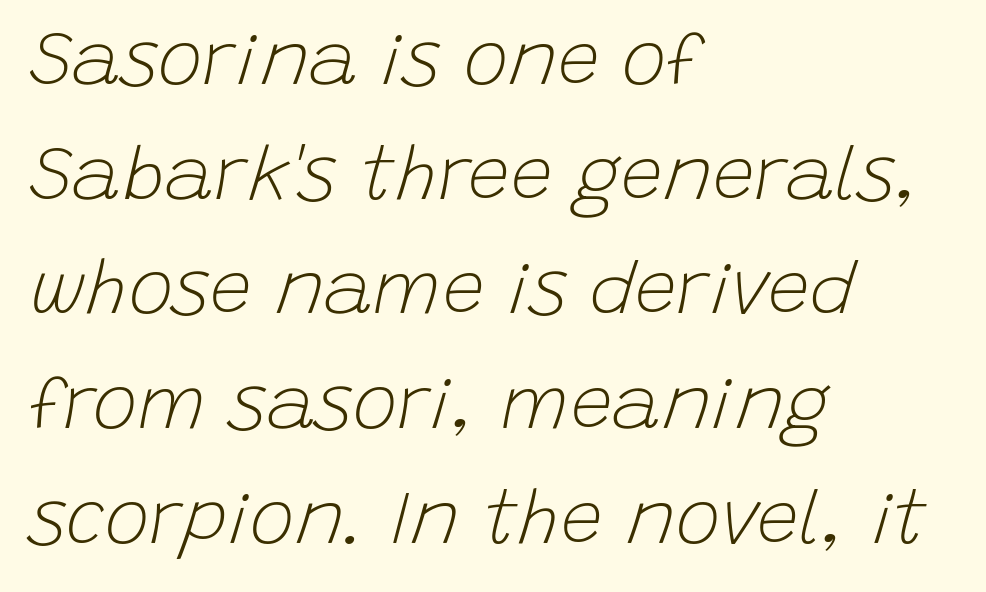
Counters stay open thanks to moderate or lighter strokes. The lines are quadded left. The letters are slanted; this is an italic face. Notice how descenders clear the ascenders below comfortably — that's standard leading. Does extra space separate the letters? No, they use regular spacing. These lines are rendered in a variable-pitch font.
